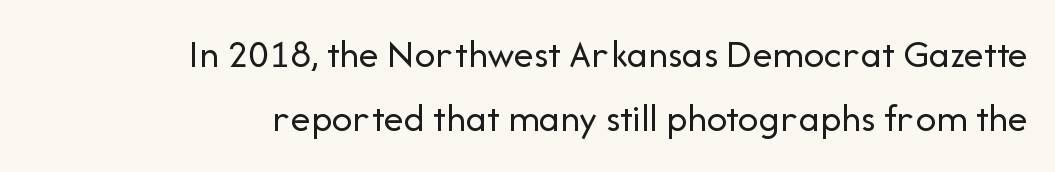
The image shows 40 px regular-weight sans-serif type, upright; set right-aligned, normal line spacing (1.6x), normal letter spacing, not underlined; low stroke contrast and a medium x-height.
